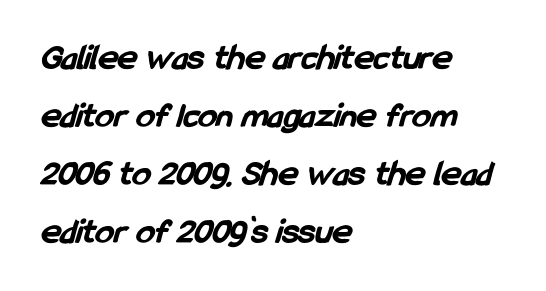
Q: Is the text bold? A: Yes.
Q: Is the typeface a serif or a sans-serif typeface? A: Sans-serif.
Q: Is the text underlined? A: No.
Q: How is the paragraph aligned? A: Left-aligned.
Q: Is the spacing between letters normal or unusually wide? A: Normal.
Q: Is the spacing between lines tight, normal or loose? A: Normal.
Q: Width (condensed, normal, or wide)? A: Condensed.
Q: Stroke contrast? A: Low.
Q: x-height? A: Medium.
Q: Monospaced? A: No.
